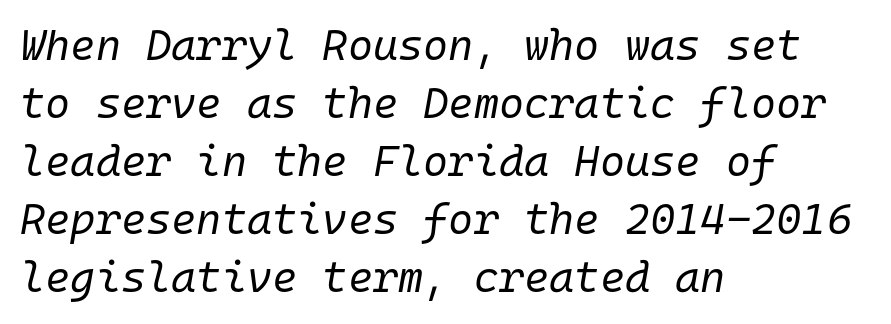
{"italic": "yes", "lean": "right", "slant_degrees": 10, "bold": "no", "weight": "regular", "width": "normal", "stroke_contrast": "low", "x_height": "medium", "monospaced": "yes", "underline": "no", "align": "left", "line_spacing": "normal", "line_spacing_ratio": 1.35, "letter_spacing": "normal", "letter_spacing_em": 0.0, "glyph_px": 43}
